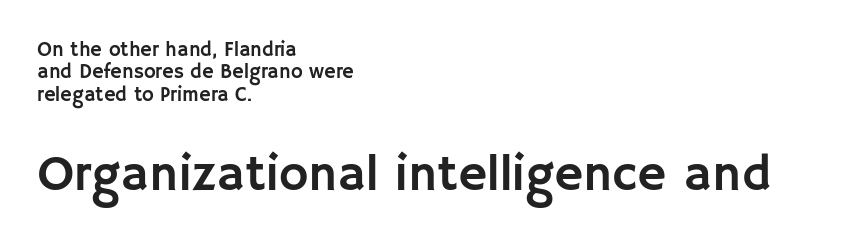
Q: Is the text italic (slanted)? A: No, it is upright.
Q: Is the typeface a serif or a sans-serif typeface? A: Sans-serif.
Q: Is the text underlined? A: No.
Q: How is the paragraph aligned? A: Left-aligned.
Q: Is the spacing between letters normal or unusually wide? A: Normal.
Q: Is the spacing between lines tight, normal or loose? A: Tight.
Q: Which block of text is set in a larger size, the first (top) or the second (bottom)? A: The second (bottom) one.
Q: Width (condensed, normal, or wide)? A: Normal.
Q: Stroke contrast? A: Low.
Q: x-height? A: Large.
Q: Monospaced? A: No.
